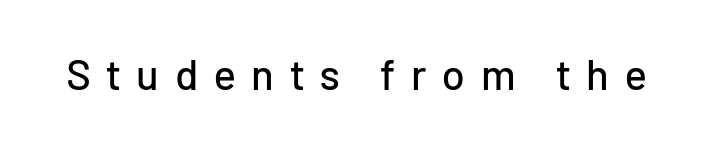
{"serif": "no", "italic": "no", "width": "normal", "stroke_contrast": "low", "x_height": "medium", "monospaced": "no", "underline": "no", "letter_spacing": "wide", "letter_spacing_em": 0.38, "glyph_px": 42}
